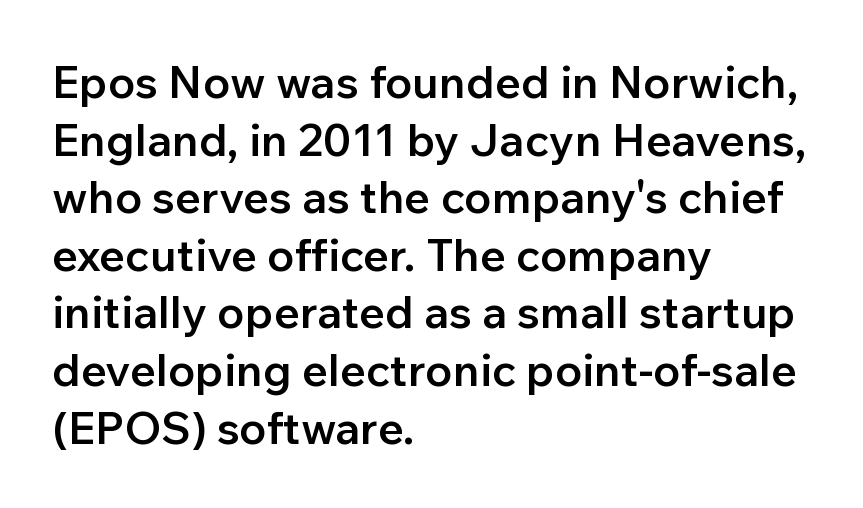
{"serif": "no", "italic": "no", "bold": "semi", "weight": "semibold", "width": "normal", "stroke_contrast": "low", "x_height": "medium", "monospaced": "no", "underline": "no", "align": "left", "line_spacing": "normal", "line_spacing_ratio": 1.28, "letter_spacing": "normal", "letter_spacing_em": 0.0, "glyph_px": 45}
